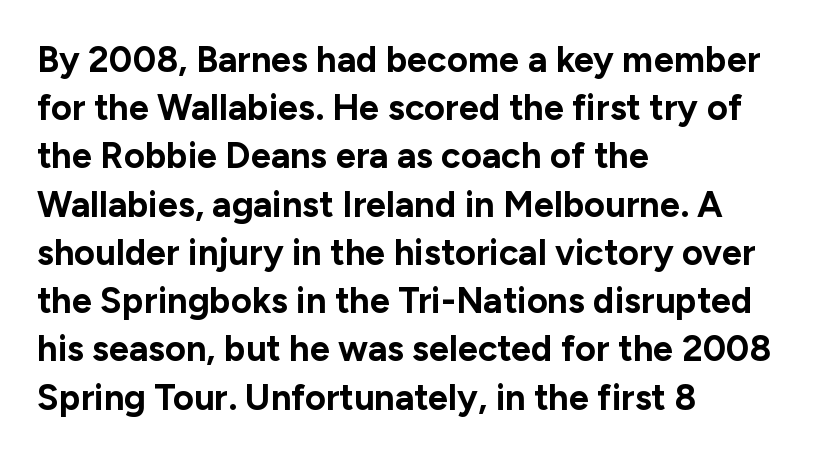
Q: Is the text bold? A: Yes.
Q: Is the text italic (slanted)? A: No, it is upright.
Q: Is the typeface a serif or a sans-serif typeface? A: Sans-serif.
Q: Is the text underlined? A: No.
Q: How is the paragraph aligned? A: Left-aligned.
Q: Is the spacing between letters normal or unusually wide? A: Normal.
Q: Is the spacing between lines tight, normal or loose? A: Normal.
Q: Width (condensed, normal, or wide)? A: Normal.
Q: Stroke contrast? A: Low.
Q: x-height? A: Medium.
Q: Monospaced? A: No.
